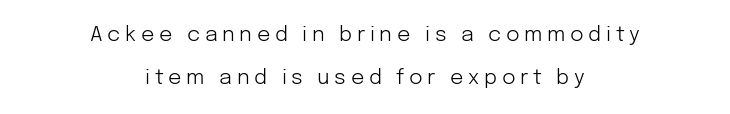
Bold? No — there's no thickening of the strokes. Each word looks stretched out because of the extra space between its letters. In CSS terms this would be text-align: center. Only glyphs here, with clear space below each row. Quick note: interline space is abundant.
